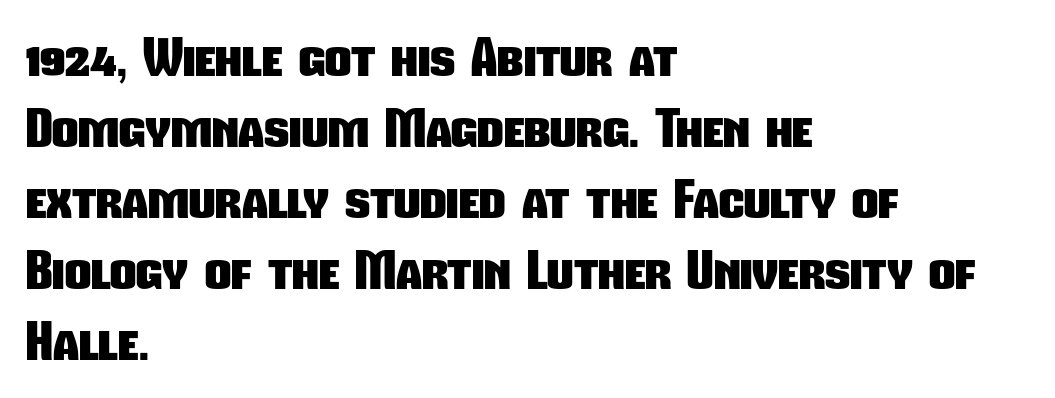
{"serif": "no", "bold": "yes", "weight": "heavy", "width": "condensed", "stroke_contrast": "low", "x_height": "medium", "monospaced": "no", "underline": "no", "align": "left", "line_spacing": "normal", "line_spacing_ratio": 1.39, "letter_spacing": "normal", "letter_spacing_em": 0.0, "glyph_px": 51}
